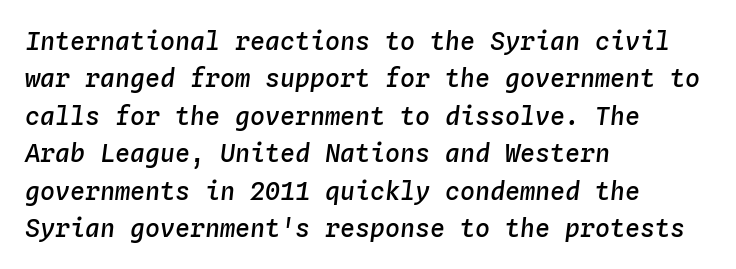
{"italic": "yes", "lean": "right", "slant_degrees": 4, "bold": "semi", "underline": "no", "align": "left", "line_spacing": "normal", "line_spacing_ratio": 1.5, "letter_spacing": "normal", "letter_spacing_em": 0.0, "glyph_px": 25}
